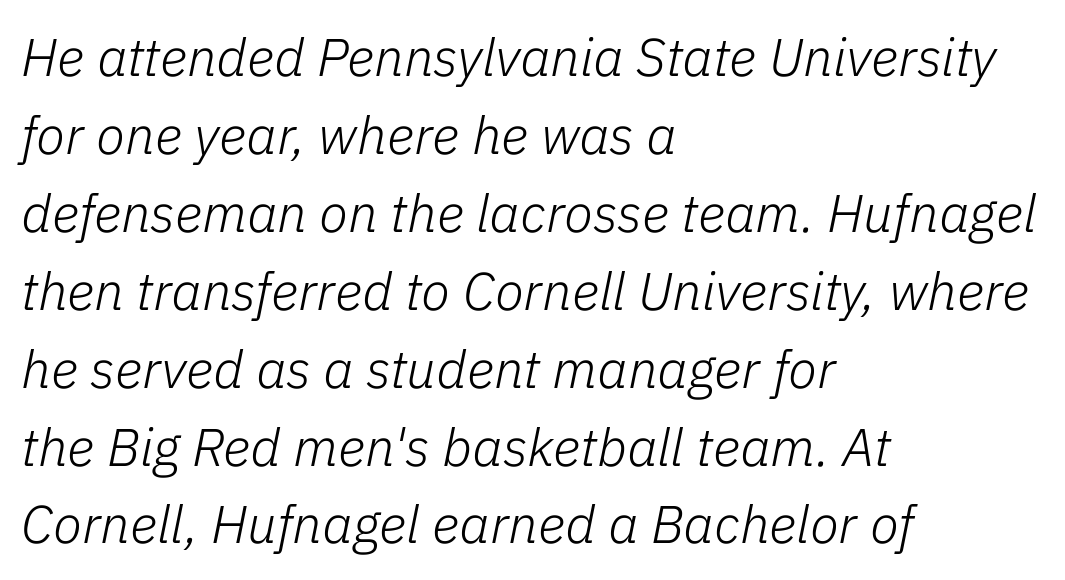
The image shows 53 px light type, italic (leaning right); set left-aligned, normal line spacing (1.47x), normal letter spacing, not underlined; low stroke contrast and a medium x-height.
